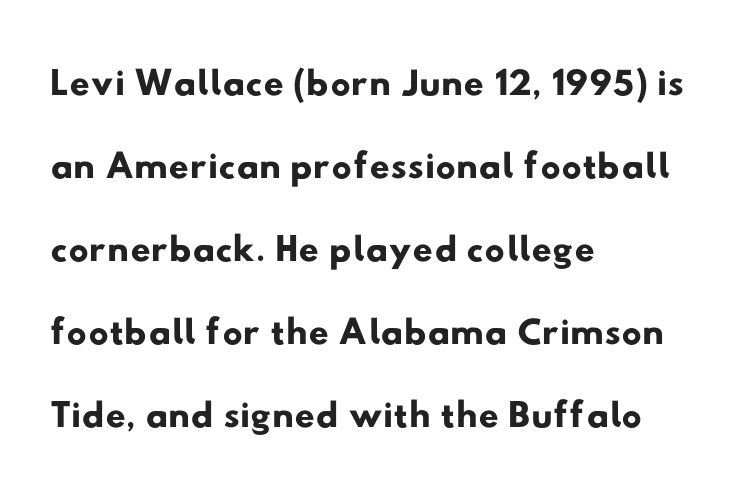
Leftover space on each line is placed entirely after the last word. These lines are rendered in a variable-pitch font. Honestly, the letter spacing is just normal — you wouldn't notice it. Notice how descenders clear the ascenders below comfortably — that's standard leading. The baseline area is clear.
